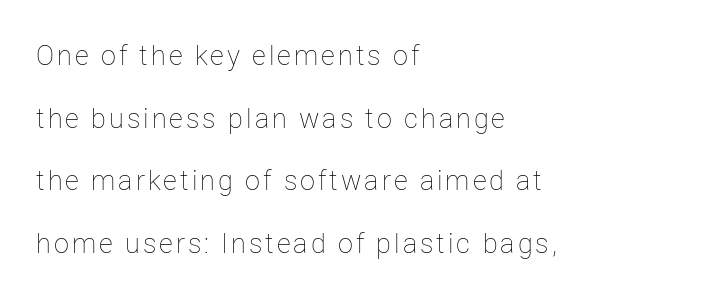
{"italic": "no", "bold": "no", "underline": "no", "align": "left", "line_spacing": "loose", "line_spacing_ratio": 2.32, "glyph_px": 27}
